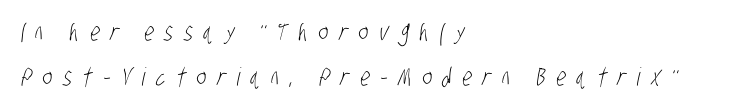
Descenders are the only things crossing below the line. The strokes carry an ordinary text weight at most. This rendering widens character spacing well past its baseline value. The passage is arranged the way most books set body copy — flush left.
